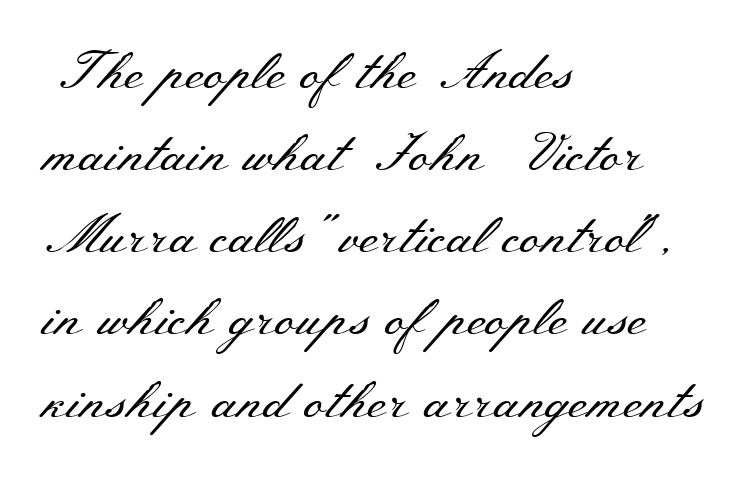
The horizontal fit of the characters is conventional and even. Leading: standard. Nobody drew a line under any word here. Character widths vary here, with narrow letters taking less room than wide ones. The text block is weighted toward the left margin, trailing off unevenly rightward.
